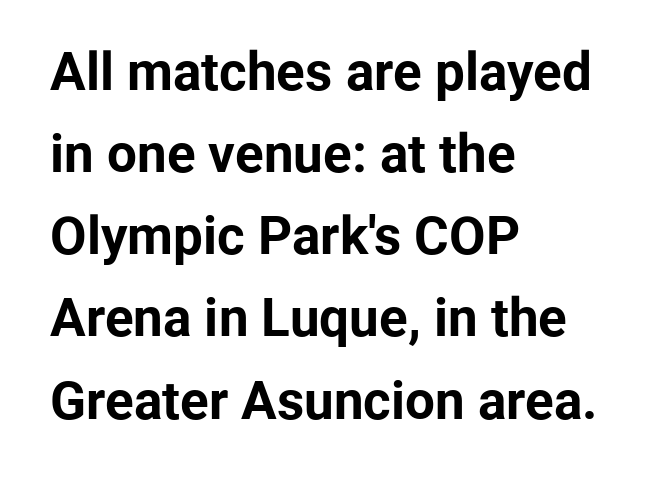
The lines in this sample share a left origin and differ only in where they stop. Does the lettering tilt? It doesn't — this is upright. Note the varied advance widths — an 'i' is clearly narrower than an 'm'. The characters look thick and weighty, a clear bold.
